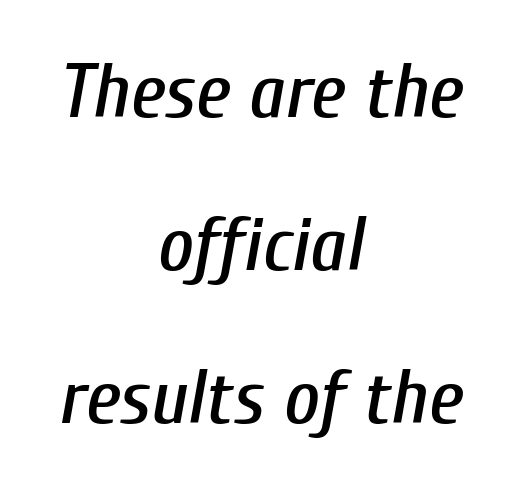
{"italic": "yes", "lean": "right", "slant_degrees": 10, "width": "condensed", "stroke_contrast": "low", "x_height": "medium", "monospaced": "no", "underline": "no", "align": "center", "line_spacing": "loose", "line_spacing_ratio": 1.99, "letter_spacing": "normal", "letter_spacing_em": 0.0, "glyph_px": 77}
